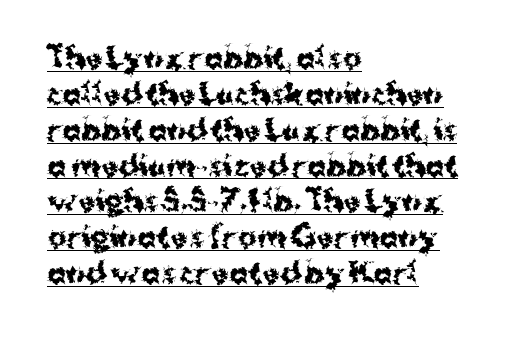
Q: Is the text bold? A: Yes.
Q: Is the text italic (slanted)? A: No, it is upright.
Q: Is the typeface a serif or a sans-serif typeface? A: Sans-serif.
Q: Is the text underlined? A: Yes.
Q: How is the paragraph aligned? A: Left-aligned.
Q: Is the spacing between letters normal or unusually wide? A: Normal.
Q: Is the spacing between lines tight, normal or loose? A: Normal.
Q: Width (condensed, normal, or wide)? A: Normal.
Q: Stroke contrast? A: Medium.
Q: x-height? A: Medium.
Q: Monospaced? A: No.
